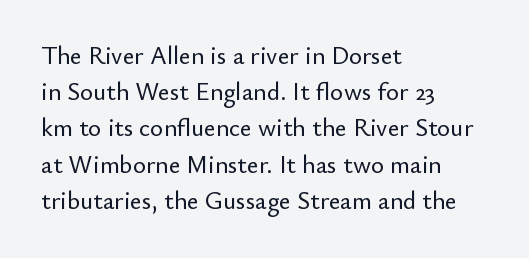
Q: Is the text italic (slanted)? A: No, it is upright.
Q: Is the text underlined? A: No.
Q: How is the paragraph aligned? A: Left-aligned.
Q: Is the spacing between letters normal or unusually wide? A: Normal.
Q: Is the spacing between lines tight, normal or loose? A: Normal.
